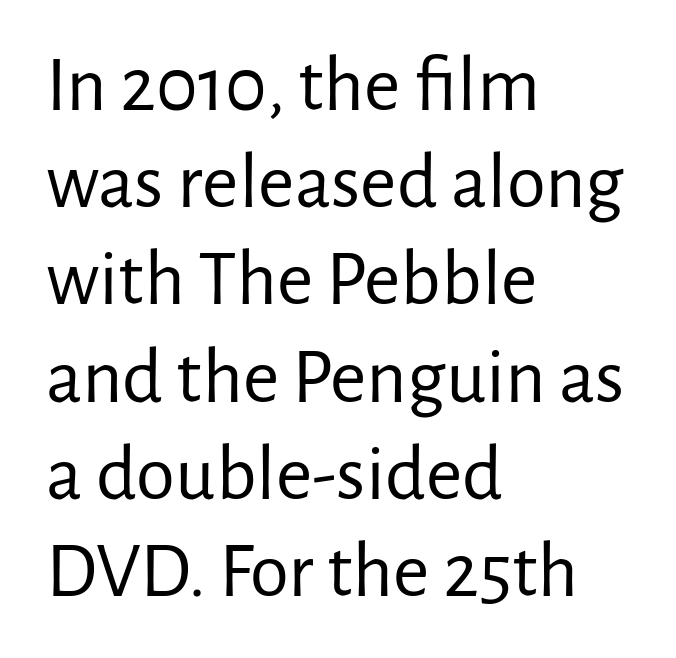
Every stem runs plumb, perpendicular to the baseline. Every row of glyphs begins at an identical x-position on the left. The text was rendered using a sans face with plain stroke endings. Heaviness? Minimal to ordinary, like unemphasized prose. Type without underlining. Between one letter and the next there's only the usual sliver of space.
